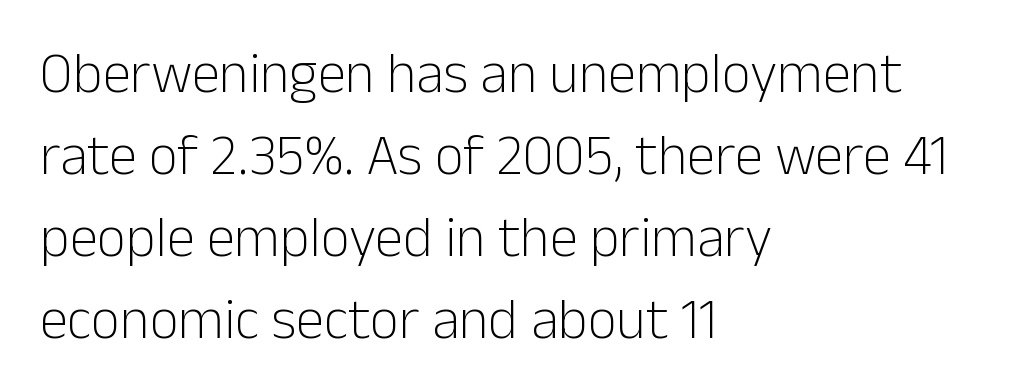
Q: Is the text bold? A: No.
Q: Is the text italic (slanted)? A: No, it is upright.
Q: Is the typeface a serif or a sans-serif typeface? A: Sans-serif.
Q: Is the text underlined? A: No.
Q: How is the paragraph aligned? A: Left-aligned.
Q: Is the spacing between letters normal or unusually wide? A: Normal.
Q: Is the spacing between lines tight, normal or loose? A: Normal.
Q: Width (condensed, normal, or wide)? A: Normal.
Q: Stroke contrast? A: Low.
Q: x-height? A: Medium.
Q: Monospaced? A: No.
